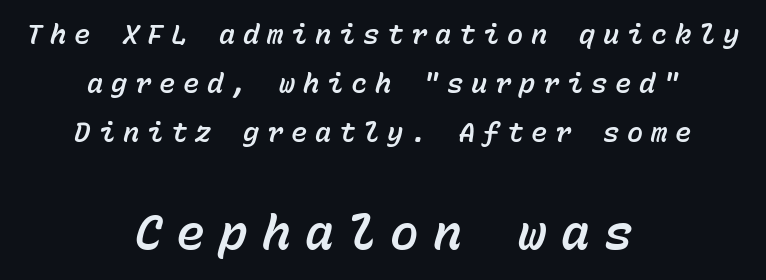
These lines were composed using italics. The letters march in equal steps, a hallmark of fixed-pitch type. The space directly below the letters is spotless. The horizontal fit of the characters is loose and conspicuously gappy. The typesetter chose a symmetrical, centered arrangement here. The emphasis by scale lands on block number two, below.
